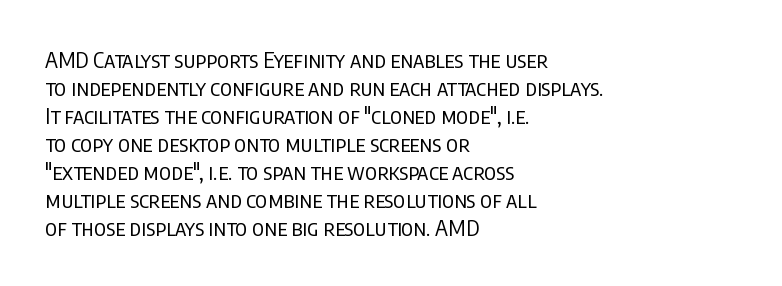
No extra ink here — the face is not bold. Students, observe: this is what conventionally led text looks like. Visually the block forms a straight wall on the left and a jagged coastline on the right. Clear beneath every line of the passage.
